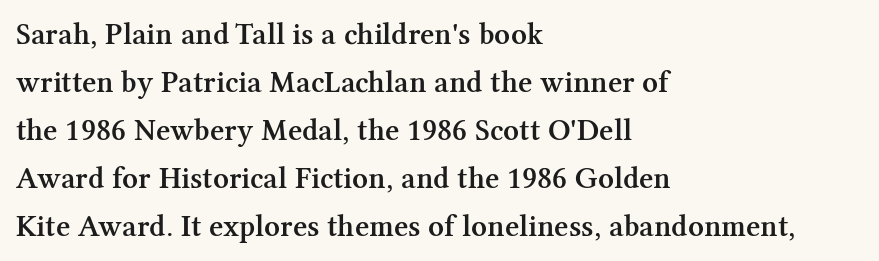
The image shows 31 px semibold serif type, upright; set left-aligned, normal line spacing (1.55x), normal letter spacing, not underlined; medium stroke contrast and a medium x-height.
